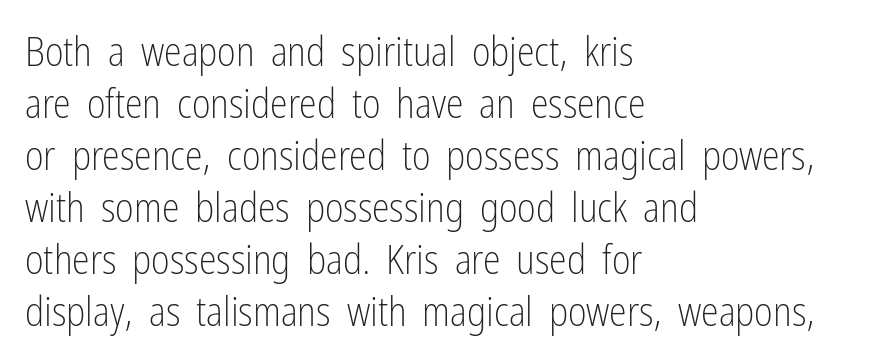
{"serif": "no", "italic": "no", "bold": "no", "weight": "light", "width": "condensed", "stroke_contrast": "low", "x_height": "medium", "monospaced": "no", "underline": "no", "align": "left", "line_spacing": "normal", "line_spacing_ratio": 1.3, "letter_spacing": "normal", "letter_spacing_em": 0.0, "glyph_px": 40}
